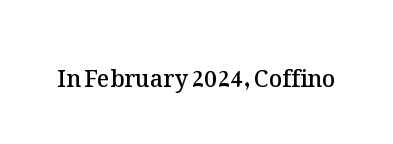
Q: Is the text bold? A: Semi-bold.
Q: Is the text italic (slanted)? A: No, it is upright.
Q: Is the text underlined? A: No.
Q: Is the spacing between letters normal or unusually wide? A: Normal.
